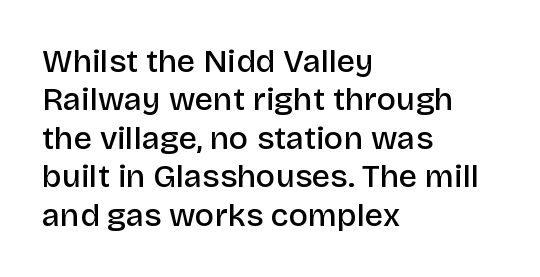
The image shows 32 px semibold sans-serif type, upright; set left-aligned, line spacing 1.2x, normal letter spacing, not underlined; low stroke contrast and a large x-height.
